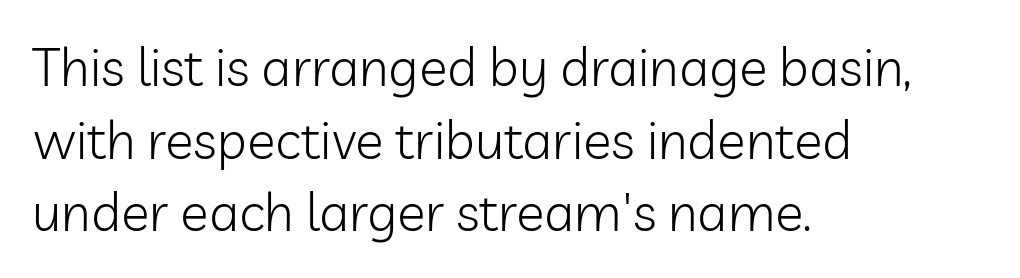
{"serif": "no", "italic": "no", "bold": "no", "weight": "light", "width": "normal", "stroke_contrast": "low", "x_height": "medium", "monospaced": "no", "underline": "no", "align": "left", "line_spacing": "normal", "line_spacing_ratio": 1.37, "letter_spacing": "normal", "letter_spacing_em": 0.0, "glyph_px": 53}
